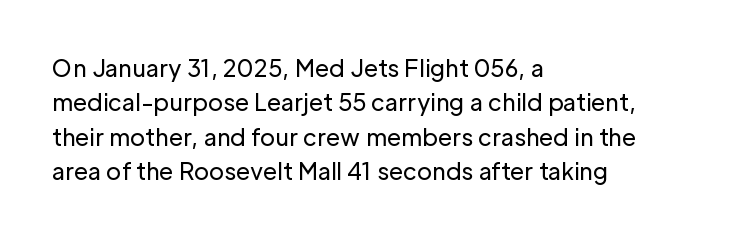
Q: Is the text bold? A: No.
Q: Is the text italic (slanted)? A: No, it is upright.
Q: Is the text underlined? A: No.
Q: How is the paragraph aligned? A: Left-aligned.
Q: Is the spacing between letters normal or unusually wide? A: Normal.
Q: Is the spacing between lines tight, normal or loose? A: Normal.
